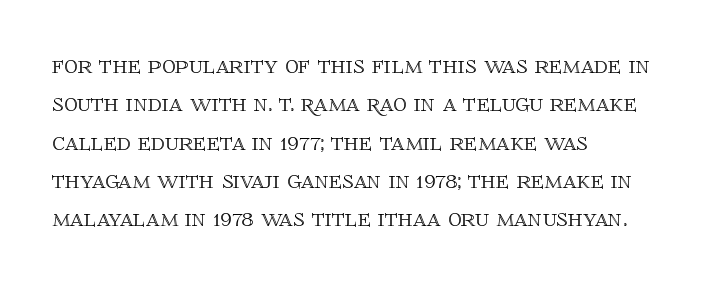
Q: Is the text italic (slanted)? A: No, it is upright.
Q: Is the text underlined? A: No.
Q: How is the paragraph aligned? A: Left-aligned.
Q: Is the spacing between letters normal or unusually wide? A: Normal.
Q: Is the spacing between lines tight, normal or loose? A: Normal.
